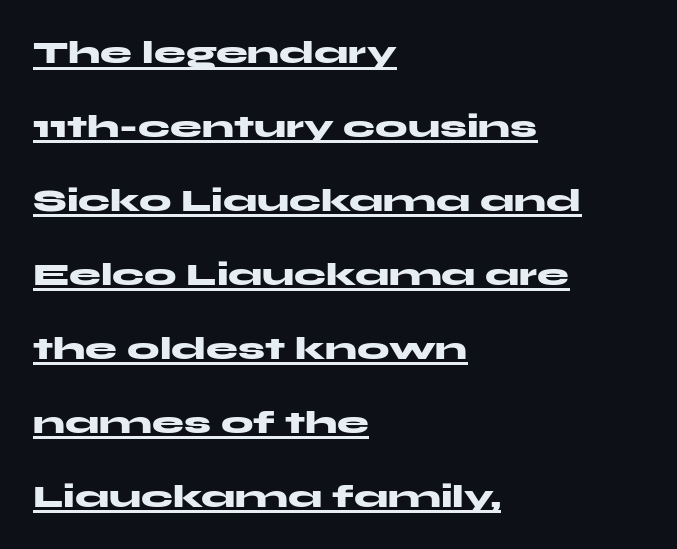
Q: Is the text bold? A: Yes.
Q: Is the text italic (slanted)? A: No, it is upright.
Q: Is the typeface a serif or a sans-serif typeface? A: Sans-serif.
Q: Is the text underlined? A: Yes.
Q: How is the paragraph aligned? A: Left-aligned.
Q: Is the spacing between letters normal or unusually wide? A: Normal.
Q: Is the spacing between lines tight, normal or loose? A: Loose.
Q: Width (condensed, normal, or wide)? A: Wide.
Q: Stroke contrast? A: Medium.
Q: x-height? A: Medium.
Q: Monospaced? A: No.
